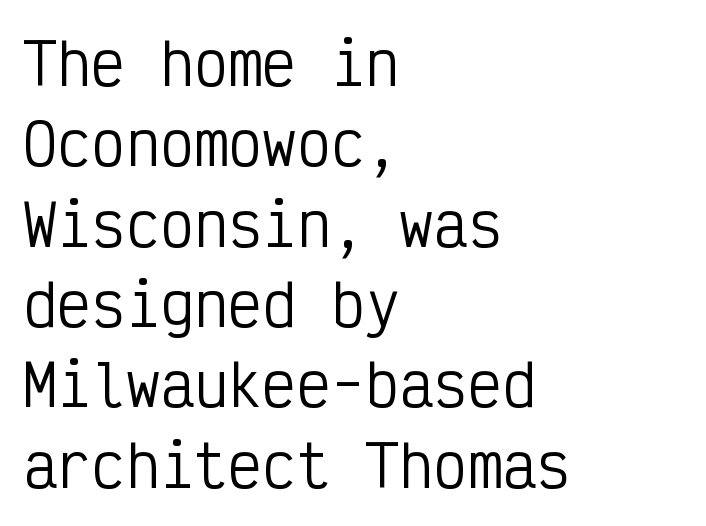
Font category for this specimen: sans-serif. The font's upright variant was chosen for this text. Is this a heavy cut? Hardly; it is regular or lighter. Think of a typewriter: that constant character pitch is what you see here. The paragraph shown leans on its left margin.
